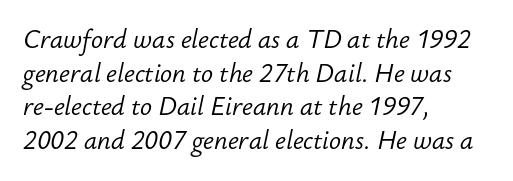
Q: Is the text bold? A: No.
Q: Is the text italic (slanted)? A: Yes, it leans right by about 12 degrees.
Q: Is the text underlined? A: No.
Q: How is the paragraph aligned? A: Left-aligned.
Q: Is the spacing between letters normal or unusually wide? A: Normal.
Q: Is the spacing between lines tight, normal or loose? A: Normal.
